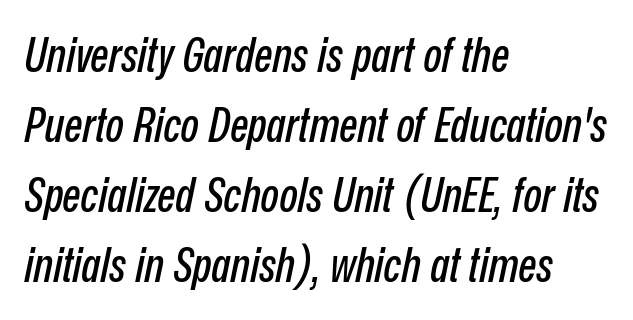
Q: Is the text italic (slanted)? A: Yes, it leans right by about 12 degrees.
Q: Is the text underlined? A: No.
Q: How is the paragraph aligned? A: Left-aligned.
Q: Is the spacing between letters normal or unusually wide? A: Normal.
Q: Is the spacing between lines tight, normal or loose? A: Normal.
Q: Width (condensed, normal, or wide)? A: Condensed.
Q: Stroke contrast? A: Low.
Q: x-height? A: Medium.
Q: Monospaced? A: No.
